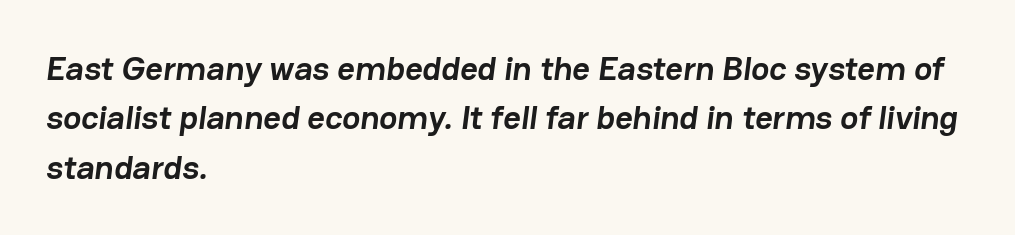
The image shows 34 px semibold sans-serif type; set left-aligned, normal line spacing (1.45x), normal letter spacing, not underlined; low stroke contrast and a medium x-height.
